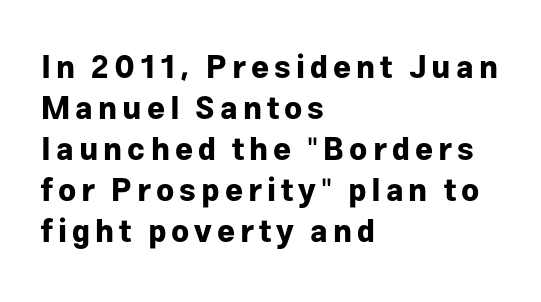
Caption: bold face, heavy strokes. If you drew a line through each stem, it would be perfectly vertical. Typeset ragged right — the left edge is the straight one. The specimen omits any rule beneath the text block's lines. Spacing verdict: proportional, widths tailored to each character. Notice how descenders clear the ascenders below comfortably — that's standard leading.
